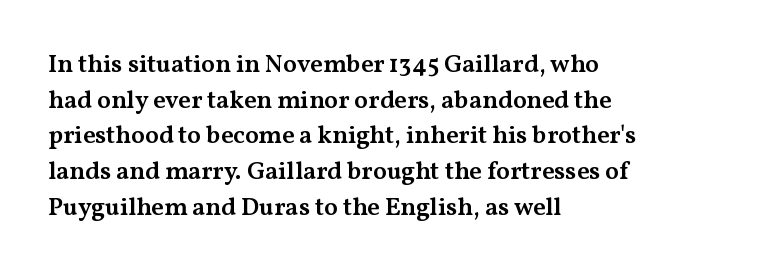
{"italic": "no", "bold": "semi", "underline": "no", "align": "left", "line_spacing": "normal", "line_spacing_ratio": 1.43, "letter_spacing": "normal", "letter_spacing_em": 0.0, "glyph_px": 25}
